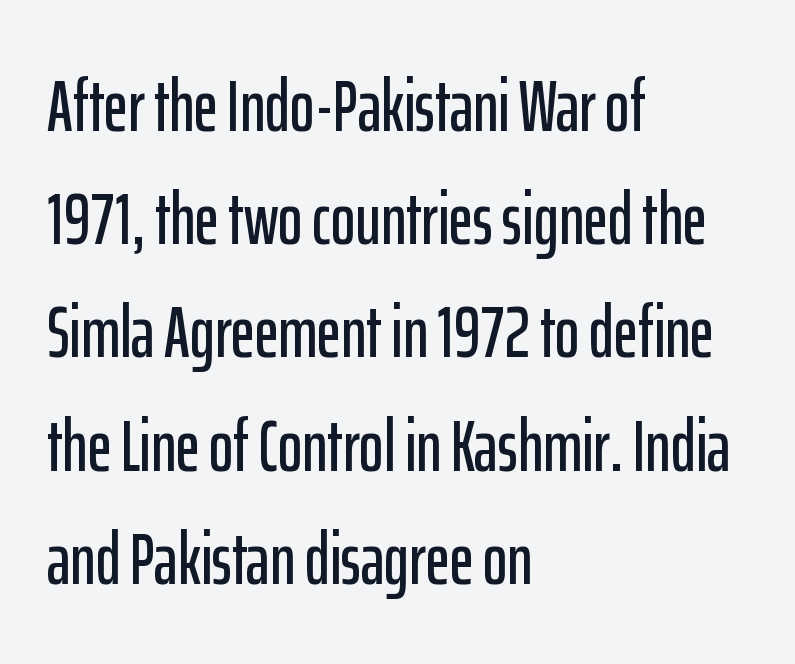
{"serif": "no", "italic": "no", "width": "condensed", "stroke_contrast": "low", "x_height": "medium", "monospaced": "no", "underline": "no", "align": "left", "line_spacing": "normal", "line_spacing_ratio": 1.53, "letter_spacing": "normal", "letter_spacing_em": 0.0, "glyph_px": 74}
